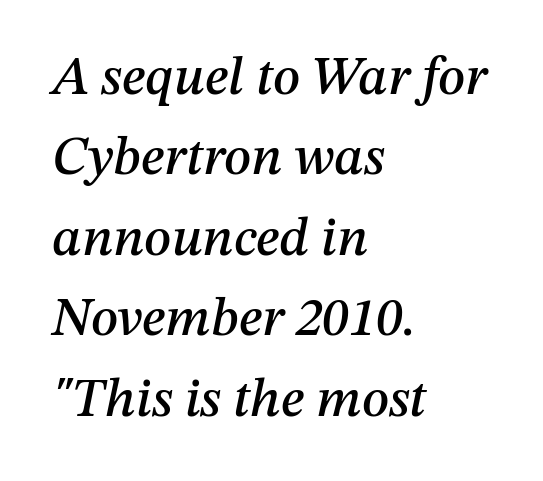
The image shows 54 px text type, italic (leaning right); set left-aligned, normal line spacing (1.49x), normal letter spacing, not underlined; medium stroke contrast and a medium x-height.
